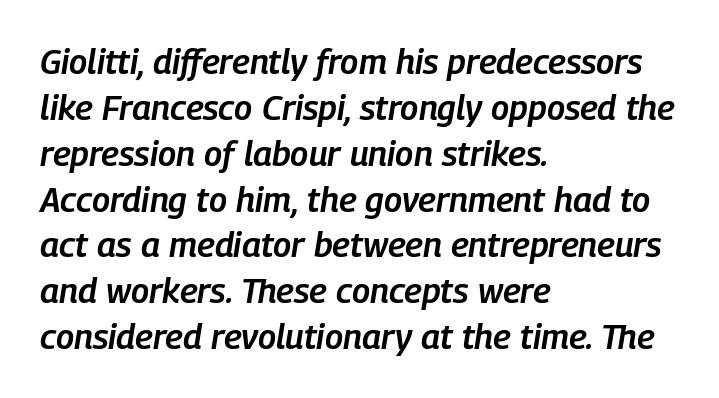
Where is the straight margin? On the left. Glance below the letters and you will spot only blank space. The specimen reads as italic at a glance. Heft: intermediate — a semibold. This sample has the flowing, uneven cadence of proportional lettering.
